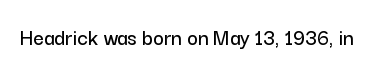
{"italic": "no", "underline": "no", "letter_spacing": "normal", "letter_spacing_em": 0.0, "glyph_px": 23}
